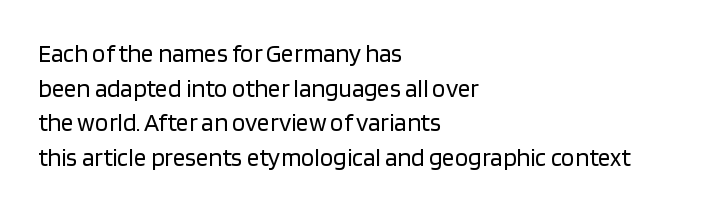
The image shows 25 px text type, upright; set left-aligned, normal line spacing (1.39x), normal letter spacing, not underlined.
